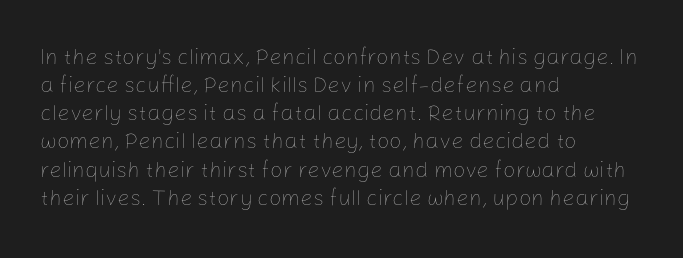
The image shows 22 px text type, upright; set left-aligned, normal line spacing (1.28x), normal letter spacing, not underlined.
